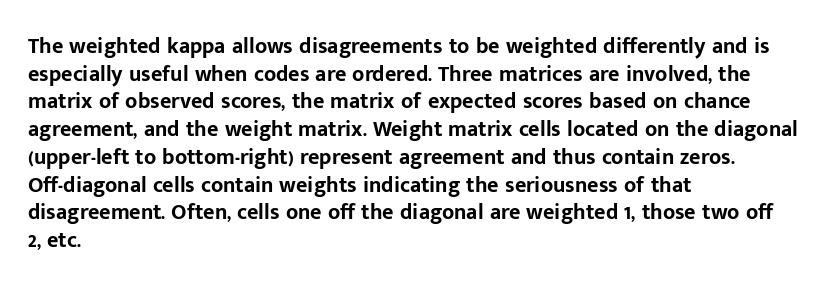
Q: Is the text bold? A: Yes.
Q: Is the text italic (slanted)? A: No, it is upright.
Q: Is the text underlined? A: No.
Q: How is the paragraph aligned? A: Left-aligned.
Q: Is the spacing between letters normal or unusually wide? A: Normal.
Q: Is the spacing between lines tight, normal or loose? A: Normal.
